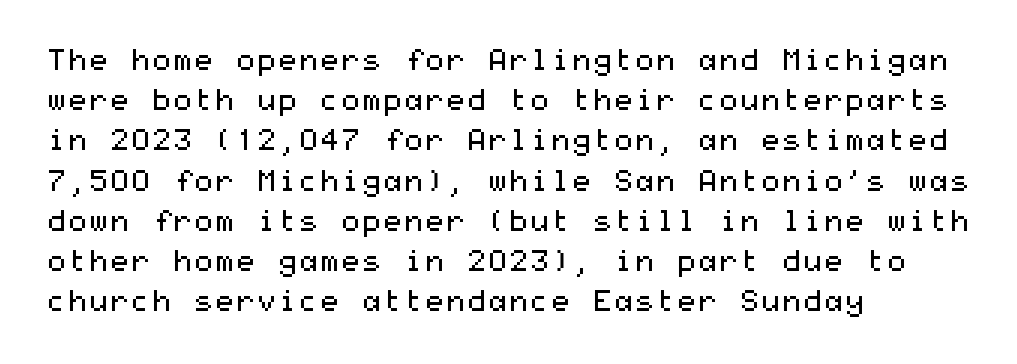
Check the space under the baseline: it is left empty. This sample uses a sans-serif face. The font is comparable to plain body text, perhaps lighter. The typesetter chose a ragged-right arrangement here. No extra tracking has been applied to these lines. The passage shown stacks its lines at a standard gap.
